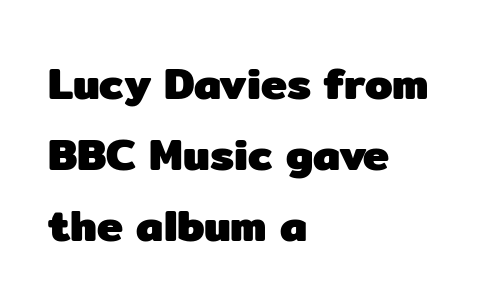
The image shows 44 px heavy sans-serif type, upright; set left-aligned, normal line spacing (1.61x), normal letter spacing, not underlined; low stroke contrast and a medium x-height.
